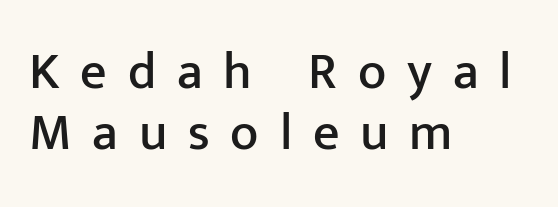
Q: Is the text italic (slanted)? A: No, it is upright.
Q: Is the typeface a serif or a sans-serif typeface? A: Sans-serif.
Q: Is the text underlined? A: No.
Q: How is the paragraph aligned? A: Left-aligned.
Q: Is the spacing between letters normal or unusually wide? A: Unusually wide.
Q: Width (condensed, normal, or wide)? A: Normal.
Q: Stroke contrast? A: Low.
Q: x-height? A: Medium.
Q: Monospaced? A: No.
